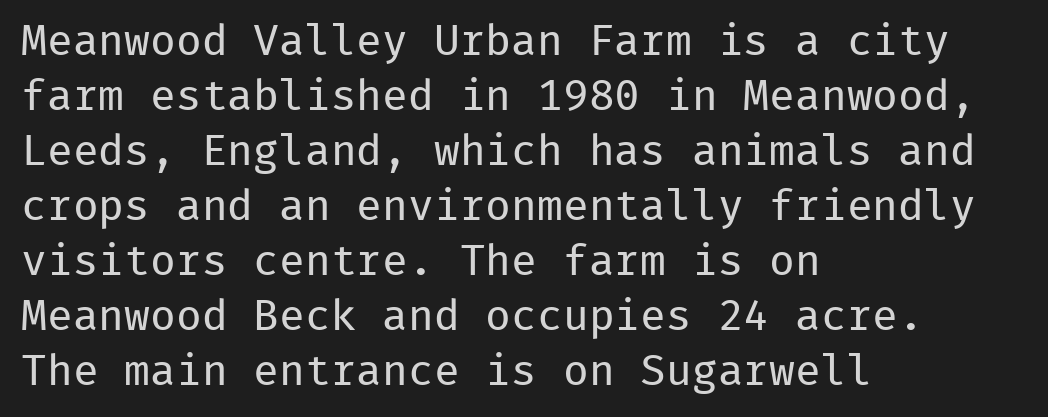
Between one letter and the next there's only the usual sliver of space. The rendering anchors every line to the left-hand side. This rendering employs a face without finishing strokes, i.e., a sans-serif. Note the uniform advance width — an 'i' takes as much space as an 'm'.
